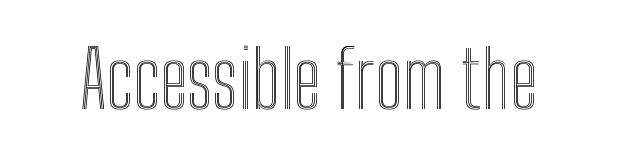
Q: Is the text italic (slanted)? A: No, it is upright.
Q: Is the text underlined? A: No.
Q: Is the spacing between letters normal or unusually wide? A: Normal.
Q: Width (condensed, normal, or wide)? A: Condensed.
Q: x-height? A: Medium.
Q: Monospaced? A: No.
